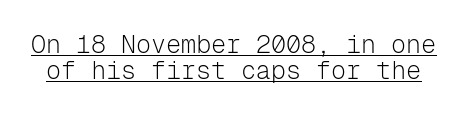
Q: Is the text bold? A: No.
Q: Is the text italic (slanted)? A: No, it is upright.
Q: Is the text underlined? A: Yes.
Q: Is the spacing between letters normal or unusually wide? A: Normal.
Q: Is the spacing between lines tight, normal or loose? A: Tight.
